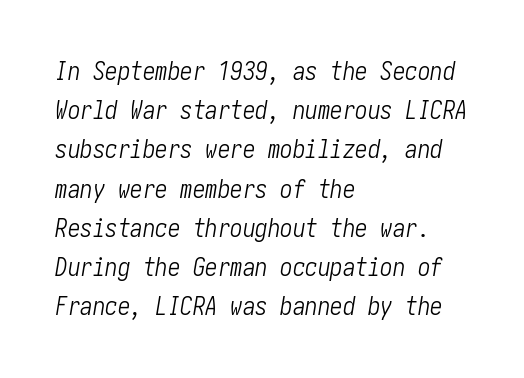
{"italic": "yes", "lean": "right", "slant_degrees": 10, "bold": "no", "underline": "no", "align": "left", "line_spacing": "normal", "line_spacing_ratio": 1.57, "letter_spacing": "normal", "letter_spacing_em": 0.0, "glyph_px": 25}
